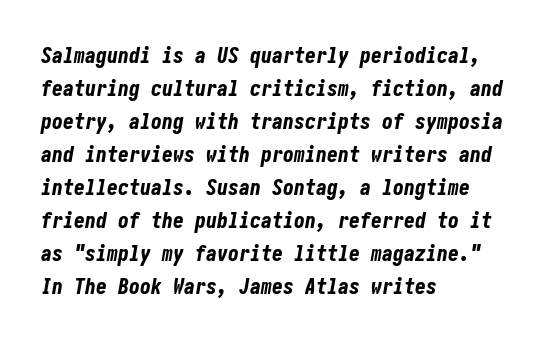
{"italic": "yes", "lean": "right", "slant_degrees": 10, "bold": "yes", "underline": "no", "align": "left", "line_spacing": "normal", "line_spacing_ratio": 1.5, "letter_spacing": "normal", "letter_spacing_em": 0.0, "glyph_px": 22}
